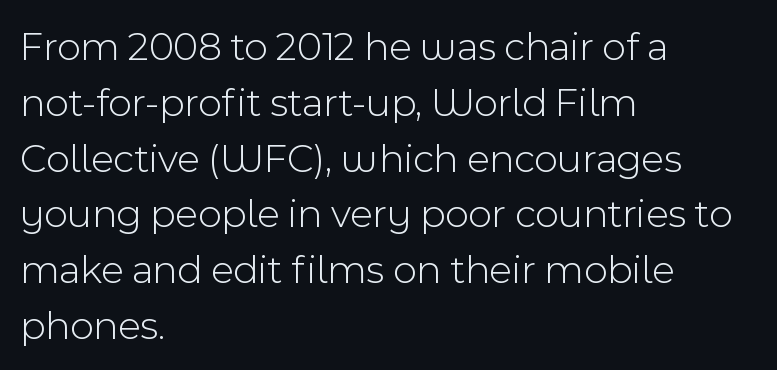
Q: Is the text bold? A: No.
Q: Is the text italic (slanted)? A: No, it is upright.
Q: Is the typeface a serif or a sans-serif typeface? A: Sans-serif.
Q: Is the text underlined? A: No.
Q: How is the paragraph aligned? A: Left-aligned.
Q: Is the spacing between letters normal or unusually wide? A: Normal.
Q: Is the spacing between lines tight, normal or loose? A: Normal.
Q: Width (condensed, normal, or wide)? A: Normal.
Q: x-height? A: Medium.
Q: Monospaced? A: No.
